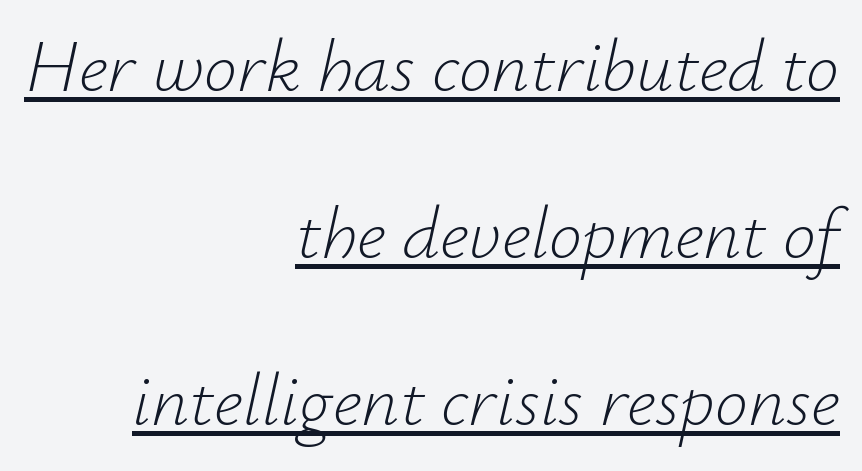
{"italic": "yes", "lean": "right", "slant_degrees": 12, "bold": "no", "weight": "light", "width": "normal", "stroke_contrast": "low", "x_height": "small", "monospaced": "no", "underline": "yes", "align": "right", "line_spacing": "loose", "line_spacing_ratio": 2.26, "letter_spacing": "normal", "letter_spacing_em": 0.0, "glyph_px": 74}
